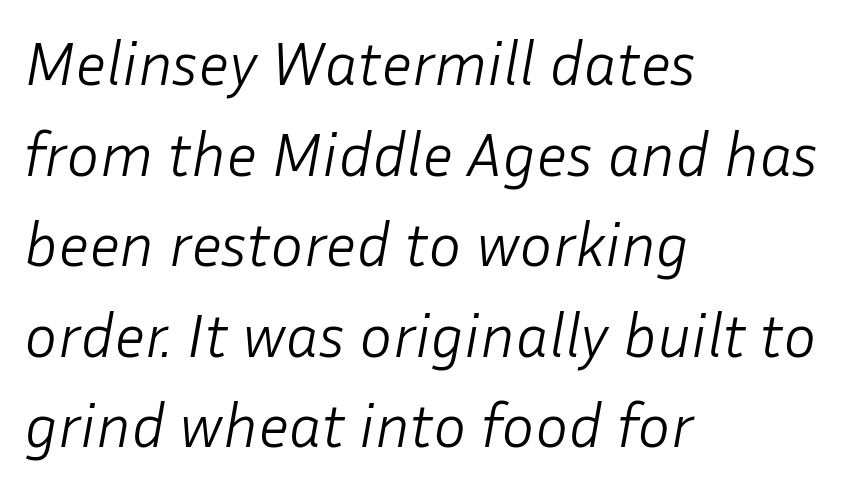
Q: Is the text bold? A: No.
Q: Is the text italic (slanted)? A: Yes, it leans right by about 10 degrees.
Q: Is the text underlined? A: No.
Q: How is the paragraph aligned? A: Left-aligned.
Q: Is the spacing between letters normal or unusually wide? A: Normal.
Q: Is the spacing between lines tight, normal or loose? A: Normal.
Q: Width (condensed, normal, or wide)? A: Normal.
Q: Stroke contrast? A: Low.
Q: x-height? A: Medium.
Q: Monospaced? A: No.
